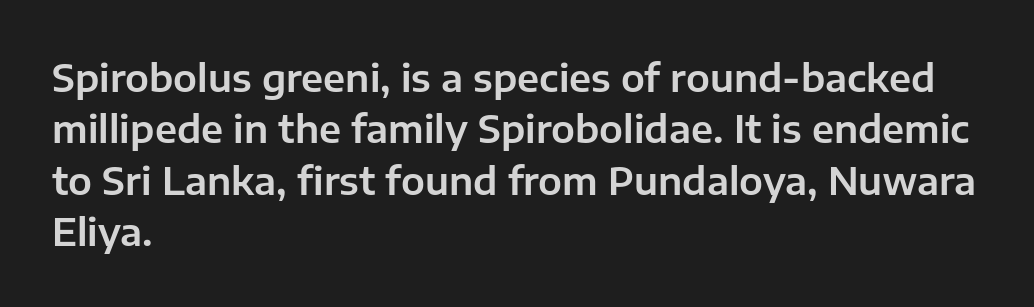
{"serif": "no", "italic": "no", "width": "normal", "stroke_contrast": "low", "x_height": "medium", "monospaced": "no", "underline": "no", "align": "left", "line_spacing": "normal", "line_spacing_ratio": 1.35, "letter_spacing": "normal", "letter_spacing_em": 0.0, "glyph_px": 38}
